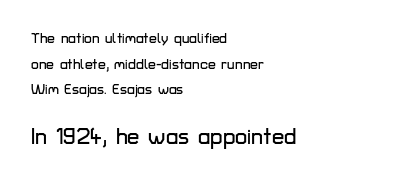
Q: Is the text italic (slanted)? A: No, it is upright.
Q: Is the text underlined? A: No.
Q: How is the paragraph aligned? A: Left-aligned.
Q: Is the spacing between letters normal or unusually wide? A: Normal.
Q: Which block of text is set in a larger size, the first (top) or the second (bottom)? A: The second (bottom) one.
